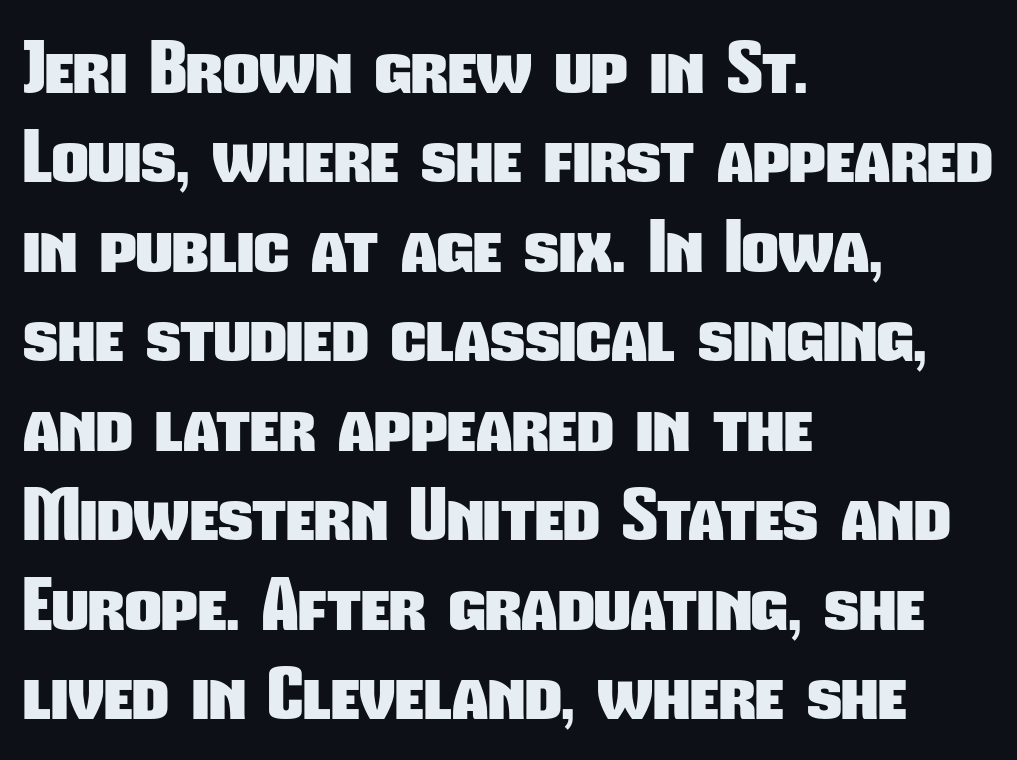
The image shows 71 px heavy, condensed sans-serif type; set left-aligned, normal line spacing (1.26x), normal letter spacing, not underlined; low stroke contrast and a medium x-height.
